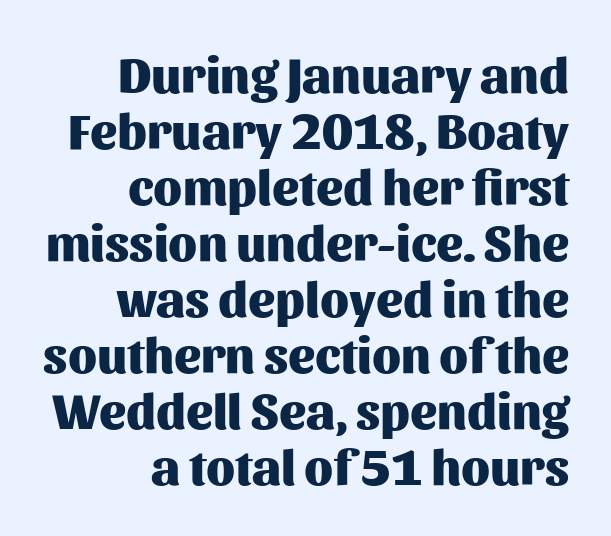
The image shows 50 px heavy sans-serif type, upright; set right-aligned, tight line spacing (1.12x), normal letter spacing, not underlined; medium stroke contrast and a medium x-height.
